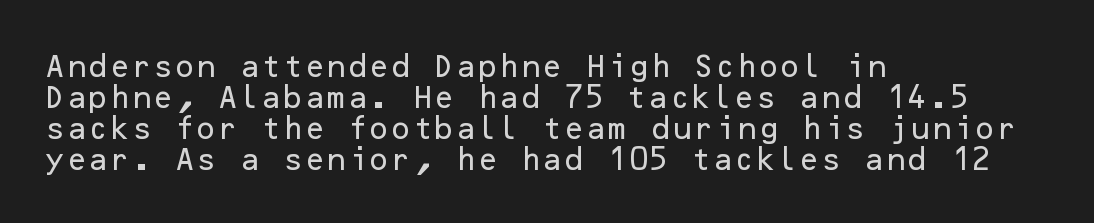
The image shows 25 px text type, upright; set left-aligned, line spacing 1.24x, normal letter spacing, not underlined.
